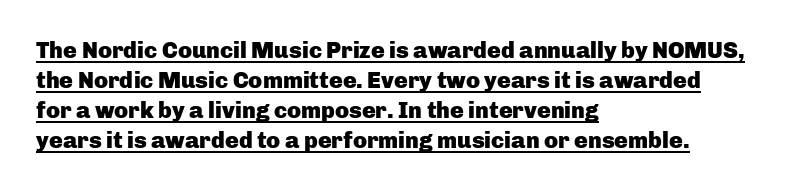
Q: Is the text bold? A: Yes.
Q: Is the text italic (slanted)? A: No, it is upright.
Q: Is the text underlined? A: Yes.
Q: How is the paragraph aligned? A: Left-aligned.
Q: Is the spacing between letters normal or unusually wide? A: Normal.
Q: Is the spacing between lines tight, normal or loose? A: Normal.
